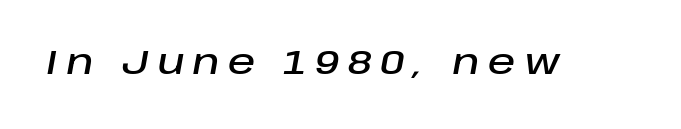
The image shows 34 px text type, italic (leaning right); set unusually wide letter spacing (+0.25 em), not underlined; low stroke contrast and a large x-height.
